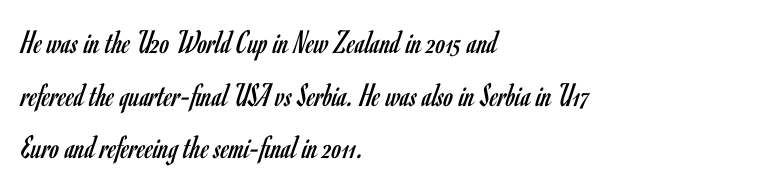
The letters advance in unequal steps, a hallmark of proportional type. Unbolded letterforms with no extra heft. Nobody touched the tracking dial on this one.
